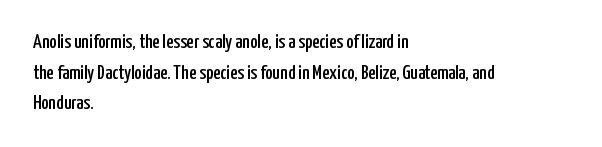
{"italic": "no", "underline": "no", "align": "left", "line_spacing": "normal", "line_spacing_ratio": 1.53, "letter_spacing": "normal", "letter_spacing_em": 0.0, "glyph_px": 20}
